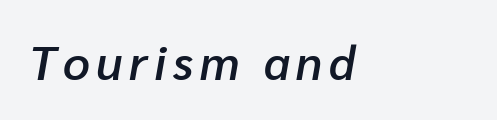
The rendering uses natural spacing where letterforms have individual widths. Firm but not heavy-handed strokes: this text is semibold. The words here are not underlined. Would a proofreader flag this as italicized? Yes.
